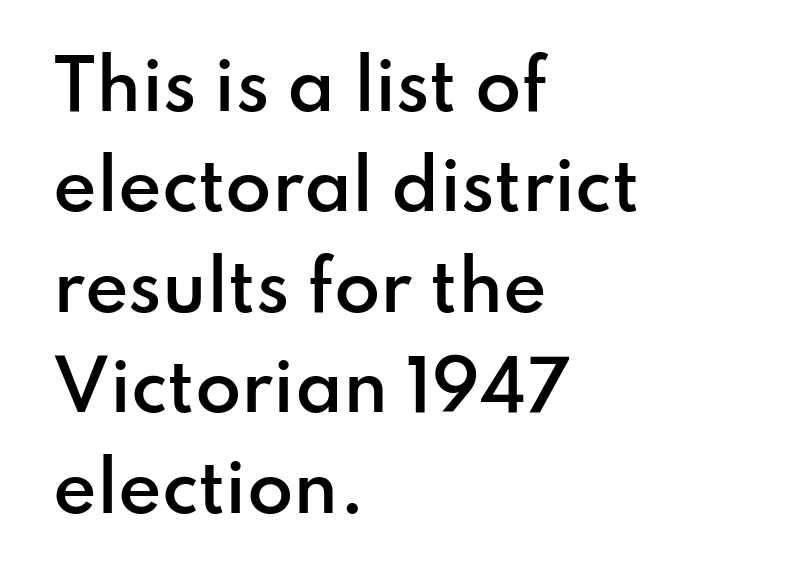
Q: Is the text bold? A: Semi-bold.
Q: Is the text italic (slanted)? A: No, it is upright.
Q: Is the typeface a serif or a sans-serif typeface? A: Sans-serif.
Q: Is the text underlined? A: No.
Q: How is the paragraph aligned? A: Left-aligned.
Q: Is the spacing between letters normal or unusually wide? A: Normal.
Q: Is the spacing between lines tight, normal or loose? A: Normal.
Q: Width (condensed, normal, or wide)? A: Normal.
Q: Stroke contrast? A: Low.
Q: x-height? A: Small.
Q: Monospaced? A: No.
